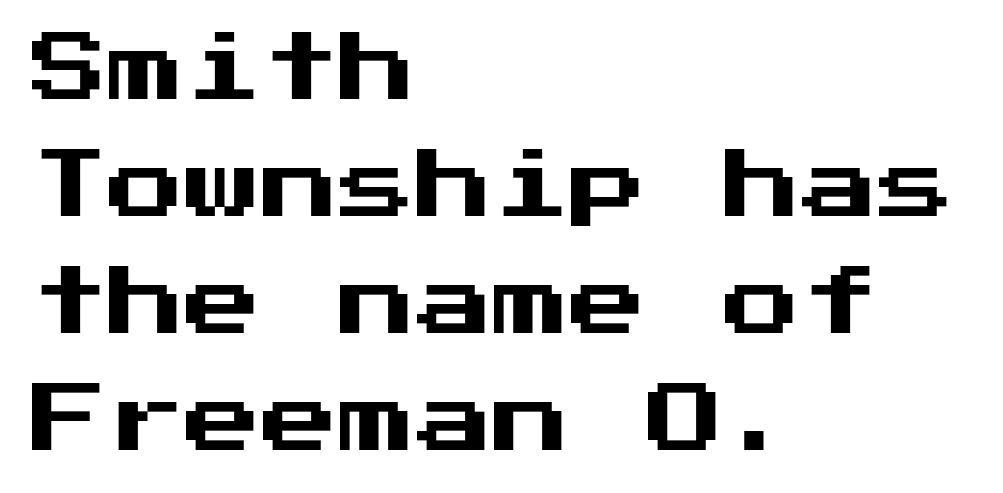
The image shows 77 px sans-serif type, upright; set left-aligned, normal line spacing (1.52x), normal letter spacing, not underlined; medium stroke contrast and a medium x-height.
